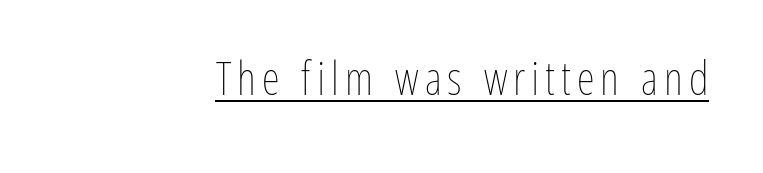
{"italic": "no", "bold": "no", "weight": "thin", "width": "condensed", "stroke_contrast": "low", "x_height": "medium", "monospaced": "no", "underline": "yes", "glyph_px": 46}
